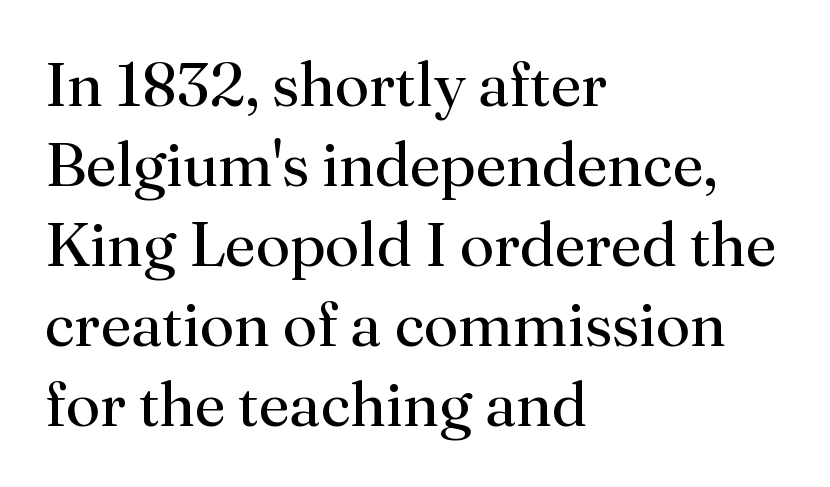
{"serif": "yes", "italic": "no", "bold": "no", "weight": "regular", "width": "normal", "stroke_contrast": "medium", "x_height": "small", "monospaced": "no", "underline": "no", "align": "left", "line_spacing": "normal", "line_spacing_ratio": 1.29, "letter_spacing": "normal", "letter_spacing_em": 0.0, "glyph_px": 62}
